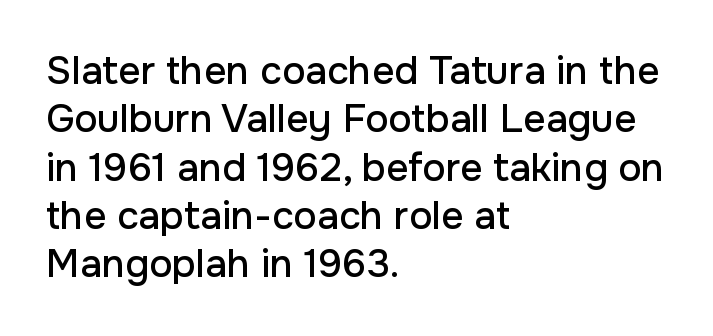
The image shows 39 px sans-serif type, upright; set left-aligned, line spacing 1.24x, normal letter spacing, not underlined; low stroke contrast and a medium x-height.
